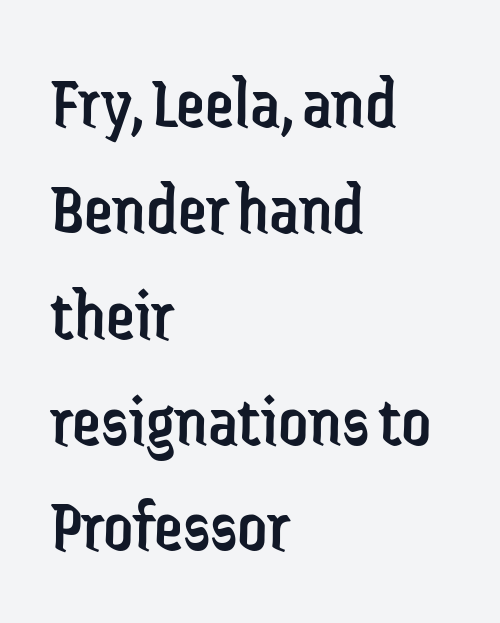
Honestly, the letter spacing is just normal — you wouldn't notice it. Spacing verdict: proportional, widths tailored to each character. The letters stand upright; this is a roman face. This rendering features lettering with no underline. This rendering uses left alignment, leaving the right contour irregular.
